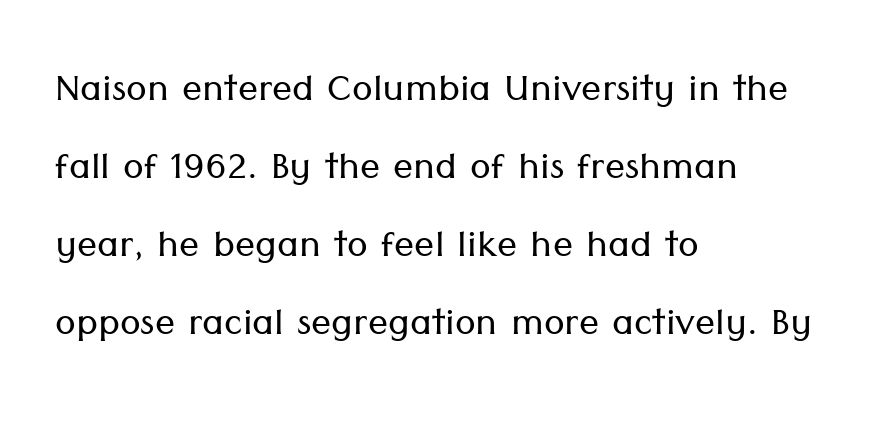
The image shows 50 px light sans-serif type, upright; set left-aligned, normal line spacing (1.56x), normal letter spacing, not underlined; low stroke contrast and a medium x-height.
